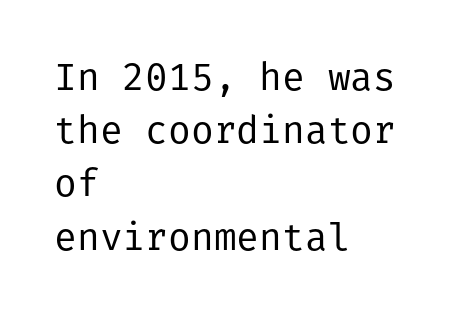
{"serif": "no", "italic": "no", "bold": "no", "weight": "regular", "width": "normal", "stroke_contrast": "low", "x_height": "medium", "underline": "no", "align": "left", "line_spacing": "normal", "line_spacing_ratio": 1.4, "letter_spacing": "normal", "letter_spacing_em": 0.0, "glyph_px": 38}
